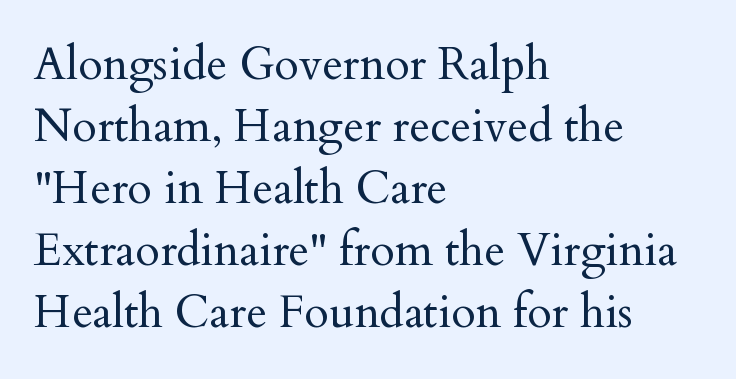
Q: Is the text bold? A: No.
Q: Is the text italic (slanted)? A: No, it is upright.
Q: Is the typeface a serif or a sans-serif typeface? A: Serif.
Q: Is the text underlined? A: No.
Q: How is the paragraph aligned? A: Left-aligned.
Q: Is the spacing between letters normal or unusually wide? A: Normal.
Q: Is the spacing between lines tight, normal or loose? A: Normal.
Q: Width (condensed, normal, or wide)? A: Normal.
Q: Stroke contrast? A: Medium.
Q: x-height? A: Small.
Q: Monospaced? A: No.
